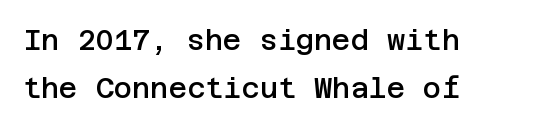
This is sans-serif lettering, the kind often seen on screens and signage. Left-aligned paragraph, ragged on the right. Bare-footed words on every line. The letters stand straight up with perfectly vertical stems. The face used here is rendered with its standard letterfit. The letters are semibold — heavier than regular but short of a full bold.
